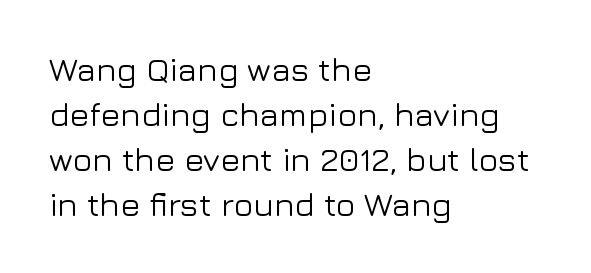
{"serif": "no", "italic": "no", "width": "normal", "stroke_contrast": "low", "x_height": "medium", "monospaced": "no", "underline": "no", "align": "left", "line_spacing": "normal", "line_spacing_ratio": 1.36, "letter_spacing": "normal", "letter_spacing_em": 0.0, "glyph_px": 33}
